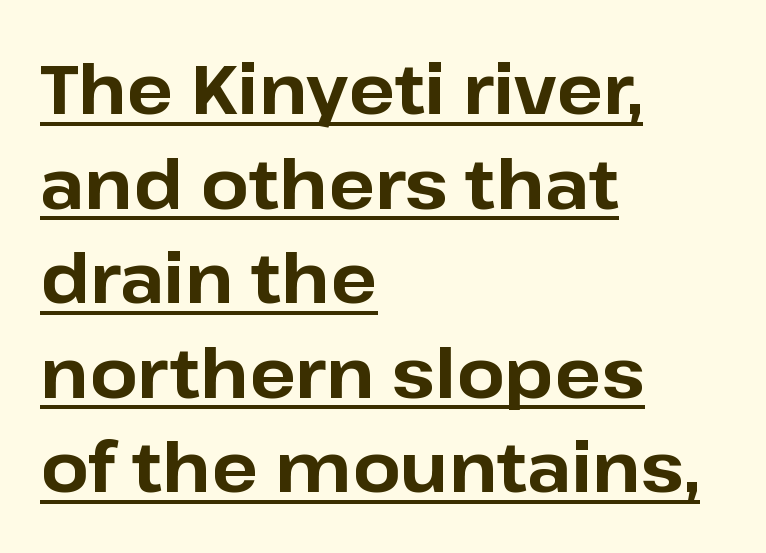
{"serif": "no", "italic": "no", "bold": "yes", "weight": "bold", "width": "normal", "stroke_contrast": "low", "x_height": "medium", "monospaced": "no", "underline": "yes", "align": "left", "line_spacing": "normal", "line_spacing_ratio": 1.37, "letter_spacing": "normal", "letter_spacing_em": 0.0, "glyph_px": 69}
